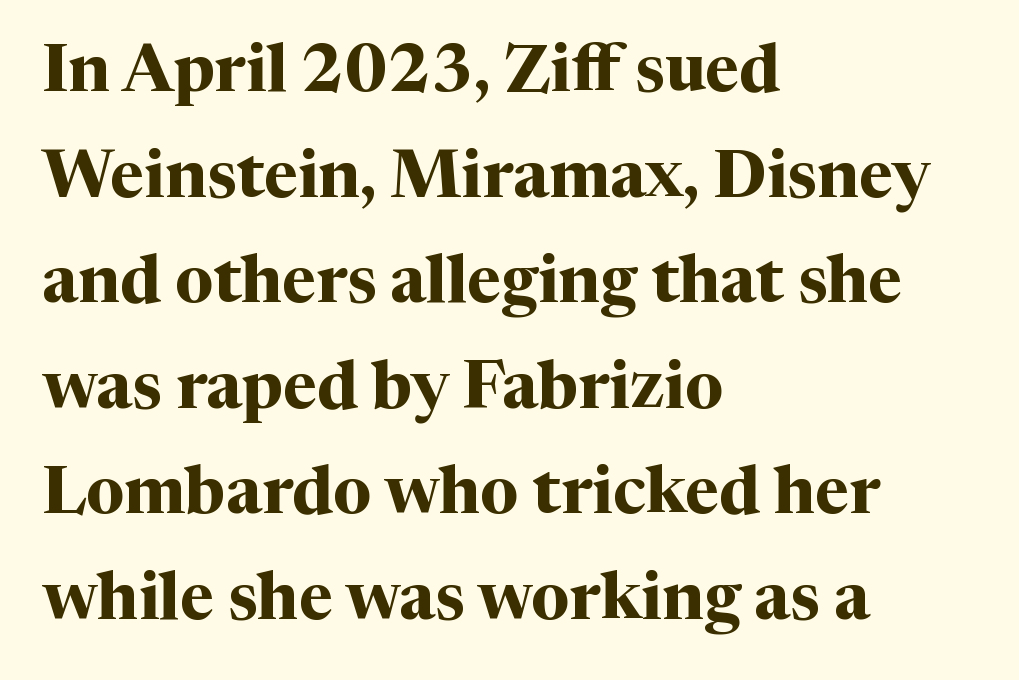
{"serif": "yes", "italic": "no", "bold": "yes", "weight": "bold", "width": "normal", "stroke_contrast": "medium", "x_height": "medium", "monospaced": "no", "underline": "no", "align": "left", "line_spacing": "normal", "line_spacing_ratio": 1.6, "letter_spacing": "normal", "letter_spacing_em": 0.0, "glyph_px": 66}
